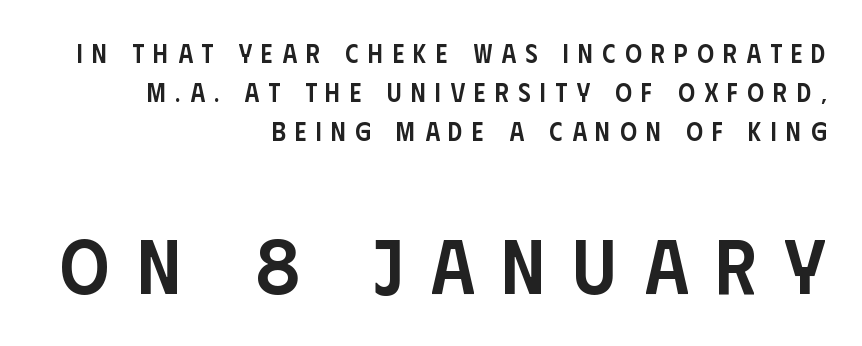
The image shows 77 px semibold, condensed sans-serif type, upright; set right-aligned, normal line spacing (1.5x), unusually wide letter spacing (+0.36 em), not underlined; the second (bottom) block is 2.96x larger; low stroke contrast and a large x-height.
